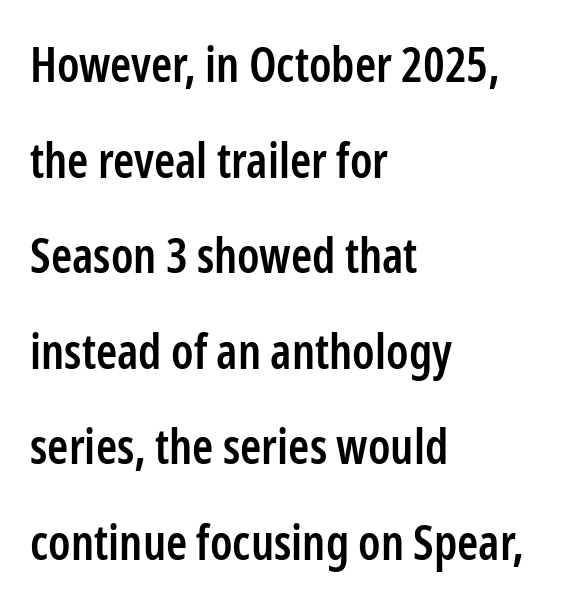
Q: Is the text bold? A: Semi-bold.
Q: Is the text italic (slanted)? A: No, it is upright.
Q: Is the typeface a serif or a sans-serif typeface? A: Sans-serif.
Q: Is the text underlined? A: No.
Q: How is the paragraph aligned? A: Left-aligned.
Q: Is the spacing between letters normal or unusually wide? A: Normal.
Q: Is the spacing between lines tight, normal or loose? A: Loose.
Q: Width (condensed, normal, or wide)? A: Condensed.
Q: Stroke contrast? A: Low.
Q: x-height? A: Medium.
Q: Monospaced? A: No.
